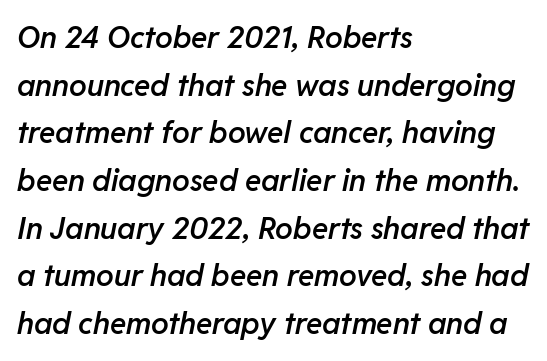
Compared with a centered layout, this one pins lines to the left instead. This rendering leaves character spacing at its baseline value. This sample has the flowing, uneven cadence of proportional lettering. Bold? Not quite — semibold, heavier than regular but stopping short. Type without underlining. Italic? Definitely — the glyphs are oblique.
